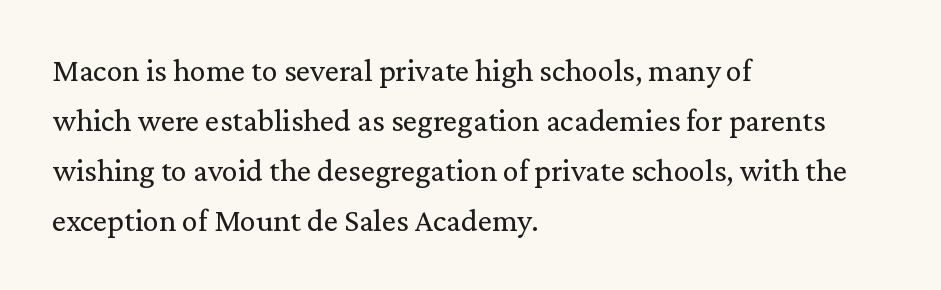
The image shows 32 px regular-weight serif type, upright; set left-aligned, normal line spacing (1.56x), normal letter spacing, not underlined; low stroke contrast and a medium x-height.
